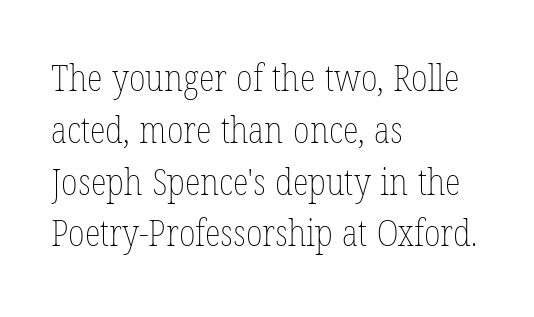
Horizontal alignment here is leftward, the default for most running prose. The passage shown is not bold in any degree. Looks like regular typesetting: each glyph gets only the width it needs. Designer's note — italics off, roman on. If you measured baseline to baseline, you'd find a middling distance.
